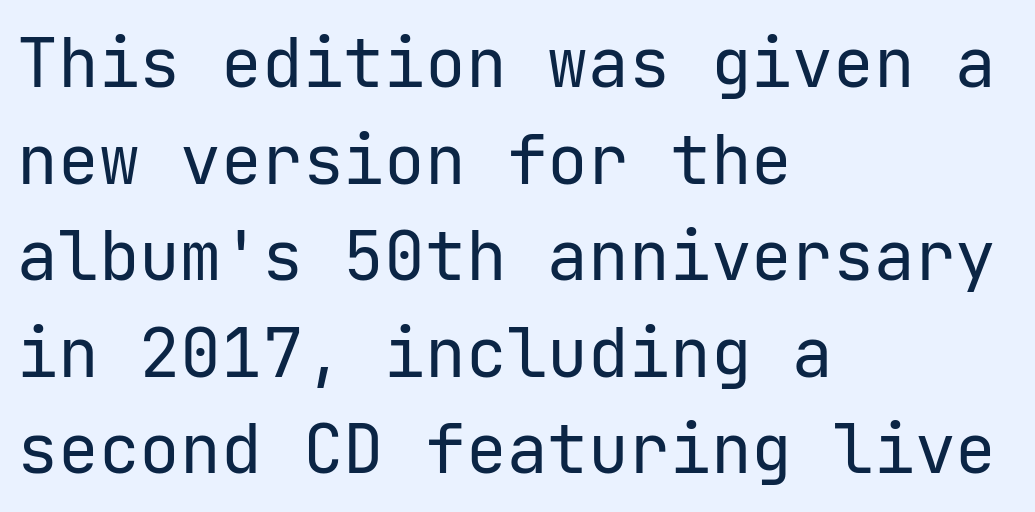
Q: Is the text bold? A: No.
Q: Is the text italic (slanted)? A: No, it is upright.
Q: Is the typeface a serif or a sans-serif typeface? A: Sans-serif.
Q: Is the text underlined? A: No.
Q: How is the paragraph aligned? A: Left-aligned.
Q: Is the spacing between letters normal or unusually wide? A: Normal.
Q: Is the spacing between lines tight, normal or loose? A: Normal.
Q: Width (condensed, normal, or wide)? A: Normal.
Q: Stroke contrast? A: Low.
Q: x-height? A: Medium.
